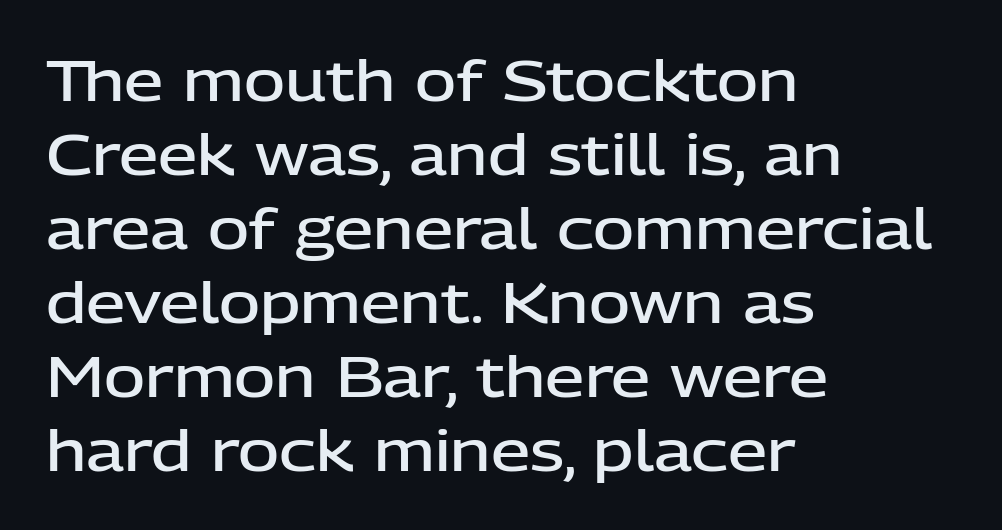
Q: Is the text bold? A: Semi-bold.
Q: Is the text italic (slanted)? A: No, it is upright.
Q: Is the typeface a serif or a sans-serif typeface? A: Sans-serif.
Q: Is the text underlined? A: No.
Q: How is the paragraph aligned? A: Left-aligned.
Q: Is the spacing between letters normal or unusually wide? A: Normal.
Q: Is the spacing between lines tight, normal or loose? A: Normal.
Q: Width (condensed, normal, or wide)? A: Normal.
Q: Stroke contrast? A: Low.
Q: x-height? A: Medium.
Q: Monospaced? A: No.
